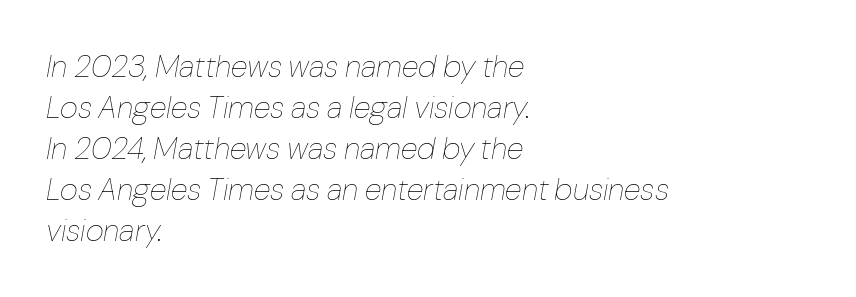
Q: Is the text bold? A: No.
Q: Is the text italic (slanted)? A: Yes, it leans right by about 10 degrees.
Q: Is the text underlined? A: No.
Q: How is the paragraph aligned? A: Left-aligned.
Q: Is the spacing between letters normal or unusually wide? A: Normal.
Q: Is the spacing between lines tight, normal or loose? A: Normal.
Q: Width (condensed, normal, or wide)? A: Normal.
Q: Stroke contrast? A: Low.
Q: x-height? A: Medium.
Q: Monospaced? A: No.
